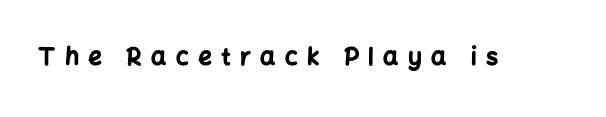
The lettering holds an erect, upright posture throughout. The foot of each line stays bare and open. Typographic density is high because the face is bold. The type is letterspaced generously, with wide tracking.
